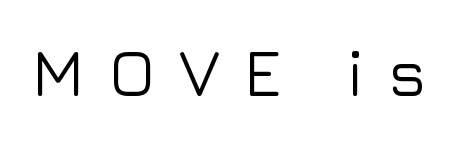
The image shows 66 px sans-serif type, upright; set unusually wide letter spacing (+0.36 em), not underlined; low stroke contrast and a medium x-height.
